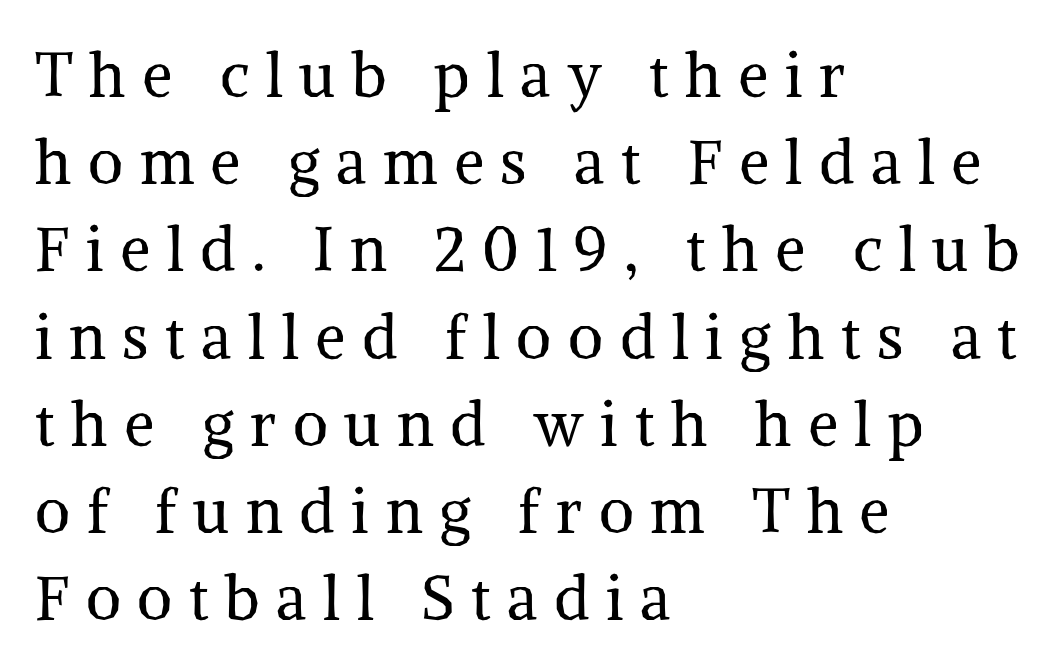
Q: Is the text bold? A: No.
Q: Is the text italic (slanted)? A: No, it is upright.
Q: Is the typeface a serif or a sans-serif typeface? A: Serif.
Q: Is the text underlined? A: No.
Q: How is the paragraph aligned? A: Left-aligned.
Q: Is the spacing between letters normal or unusually wide? A: Unusually wide.
Q: Is the spacing between lines tight, normal or loose? A: Normal.
Q: Width (condensed, normal, or wide)? A: Normal.
Q: Stroke contrast? A: Medium.
Q: x-height? A: Medium.
Q: Monospaced? A: No.
